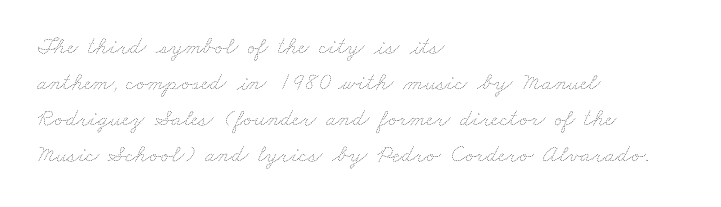
The characters are drawn with everyday or finer stroke widths. This sample is left-justified, so line endings fall wherever the words run out. Successive baselines arrive at the customary interval. Short note: letters normally spaced.
